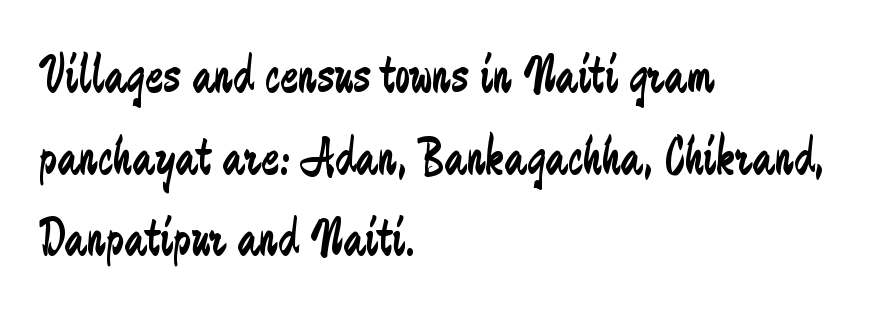
{"serif": "no", "bold": "no", "weight": "regular", "width": "condensed", "stroke_contrast": "low", "x_height": "small", "monospaced": "no", "underline": "no", "align": "left", "line_spacing": "normal", "line_spacing_ratio": 1.51, "letter_spacing": "normal", "letter_spacing_em": 0.0, "glyph_px": 54}
